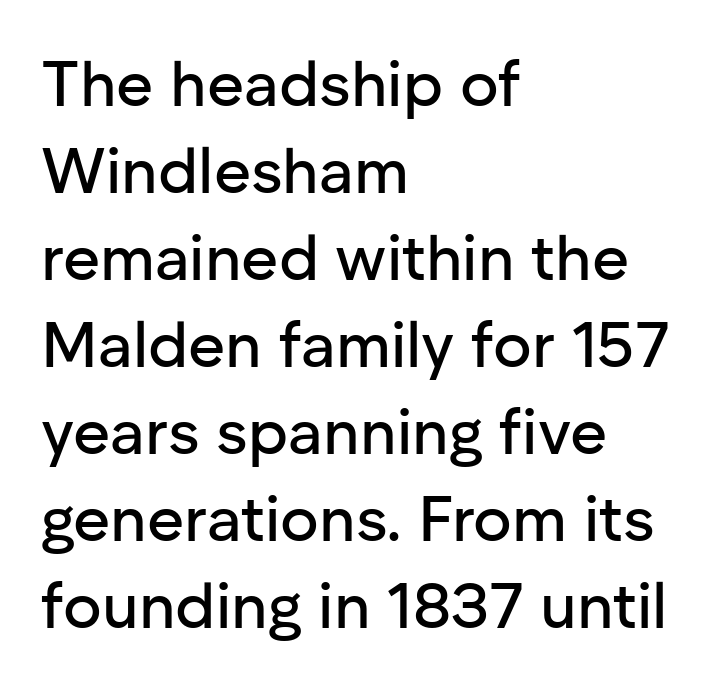
{"serif": "no", "italic": "no", "width": "normal", "stroke_contrast": "low", "x_height": "medium", "monospaced": "no", "underline": "no", "align": "left", "line_spacing": "normal", "line_spacing_ratio": 1.36, "letter_spacing": "normal", "letter_spacing_em": 0.0, "glyph_px": 64}
